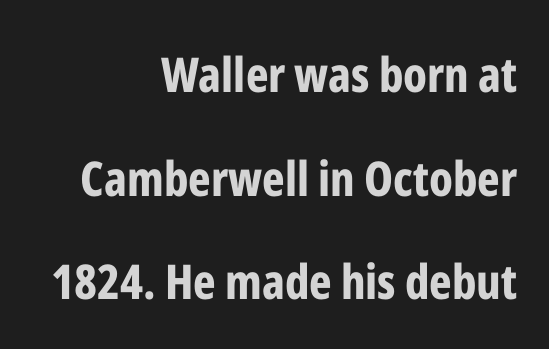
Stroke thickness is high; the sample reads as a true bold. The passage shown is not underscored anywhere. The passage shown is typed in a proportional face where columns would drift. Standard letterfit; no display-style spreading of the glyphs. The designer went with a sans here, leaving each stem footless.
